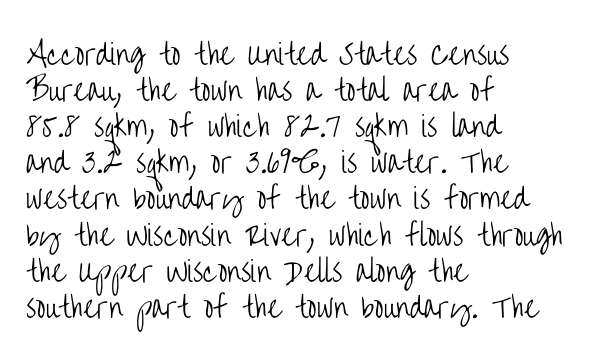
{"serif": "no", "italic": "no", "bold": "no", "weight": "light", "width": "condensed", "stroke_contrast": "low", "x_height": "large", "monospaced": "no", "underline": "no", "align": "left", "line_spacing": "normal", "line_spacing_ratio": 1.29, "letter_spacing": "normal", "letter_spacing_em": 0.0, "glyph_px": 28}
